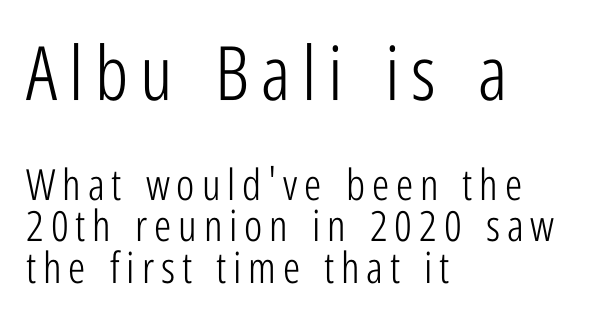
Q: Is the text bold? A: No.
Q: Is the text italic (slanted)? A: No, it is upright.
Q: Is the typeface a serif or a sans-serif typeface? A: Sans-serif.
Q: Is the text underlined? A: No.
Q: How is the paragraph aligned? A: Left-aligned.
Q: Is the spacing between lines tight, normal or loose? A: Tight.
Q: Which block of text is set in a larger size, the first (top) or the second (bottom)? A: The first (top) one.
Q: Width (condensed, normal, or wide)? A: Condensed.
Q: Stroke contrast? A: Low.
Q: x-height? A: Medium.
Q: Monospaced? A: No.
